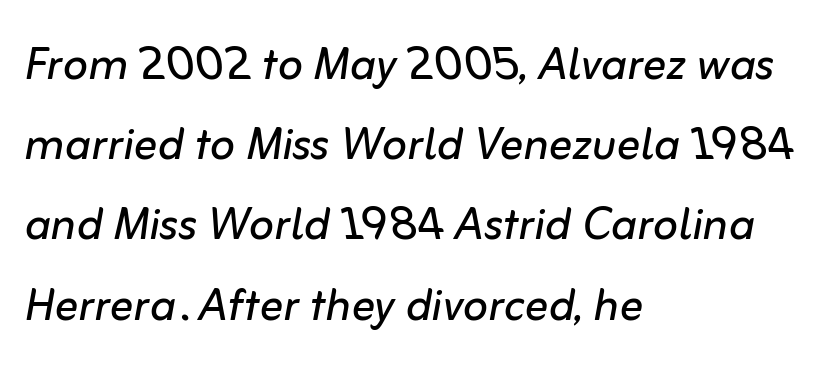
Q: Is the text bold? A: No.
Q: Is the text italic (slanted)? A: Yes, it leans right by about 10 degrees.
Q: Is the text underlined? A: No.
Q: How is the paragraph aligned? A: Left-aligned.
Q: Is the spacing between letters normal or unusually wide? A: Normal.
Q: Is the spacing between lines tight, normal or loose? A: Normal.
Q: Width (condensed, normal, or wide)? A: Normal.
Q: Stroke contrast? A: Low.
Q: x-height? A: Medium.
Q: Monospaced? A: No.
